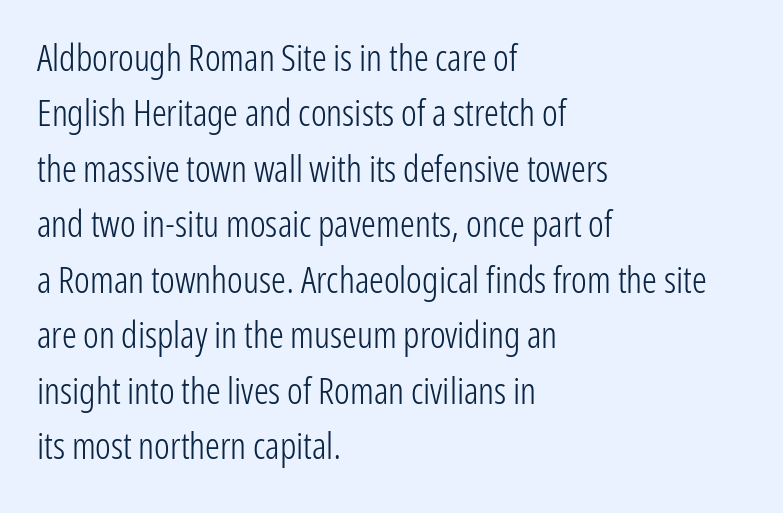
The image shows 37 px light, condensed sans-serif type, upright; set left-aligned, normal line spacing (1.5x), normal letter spacing, not underlined; low stroke contrast and a medium x-height.
